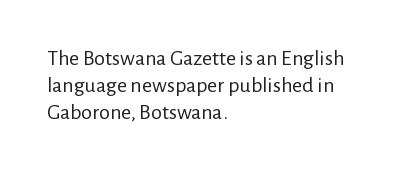
The image shows 22 px text type, upright; set left-aligned, line spacing 1.23x, normal letter spacing, not underlined.
